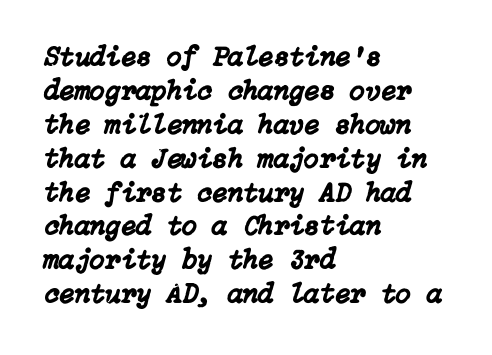
The image shows 28 px text type, italic (leaning right); set left-aligned, line spacing 1.21x, normal letter spacing, not underlined; low stroke contrast and a medium x-height.
